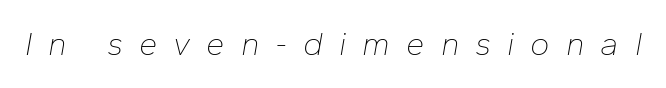
Observe the wide spacing: letters keep a clear distance from each other. This sample has the flowing, uneven cadence of proportional lettering. Descender tails drop into unmarked territory. Counters stay open thanks to moderate or lighter strokes.
